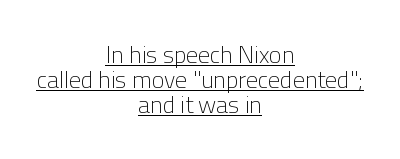
{"italic": "no", "bold": "no", "underline": "yes", "align": "center", "line_spacing": "tight", "line_spacing_ratio": 1.05, "letter_spacing": "normal", "letter_spacing_em": 0.0, "glyph_px": 24}
